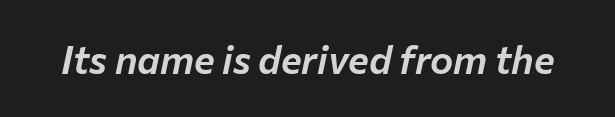
{"italic": "yes", "lean": "right", "slant_degrees": 12, "width": "normal", "stroke_contrast": "low", "x_height": "medium", "monospaced": "no", "underline": "no", "letter_spacing": "normal", "letter_spacing_em": 0.0, "glyph_px": 39}
